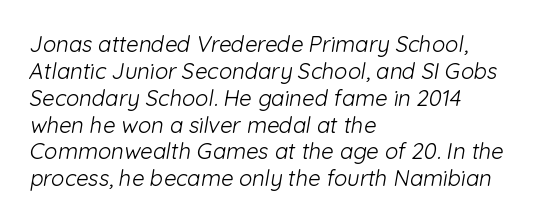
Q: Is the text bold? A: No.
Q: Is the text underlined? A: No.
Q: How is the paragraph aligned? A: Left-aligned.
Q: Is the spacing between letters normal or unusually wide? A: Normal.
